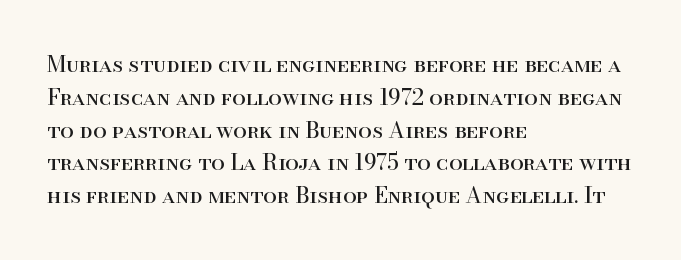
The image shows 22 px text type, upright; set left-aligned, normal line spacing (1.49x), normal letter spacing, not underlined.
